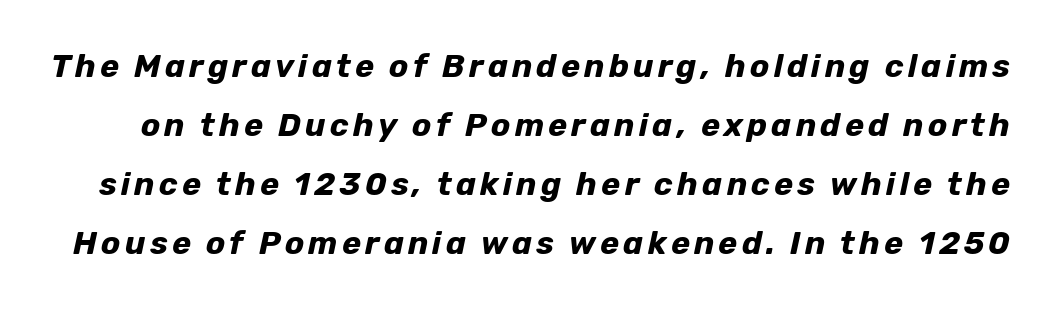
Italic? Definitely — the glyphs are oblique. Is this a fixed-width face? No — the glyphs have proportional, varying widths. You'd pick this weight for a headline — it's a proper bold. Nobody drew a line under any word here.
